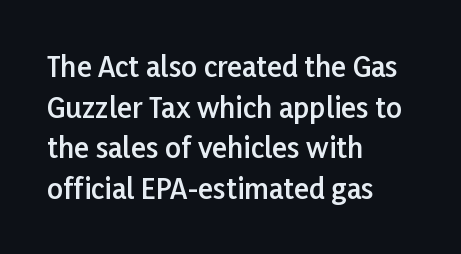
The image shows 28 px semibold sans-serif type, upright; set left-aligned, normal line spacing (1.45x), normal letter spacing, not underlined; low stroke contrast and a medium x-height.
